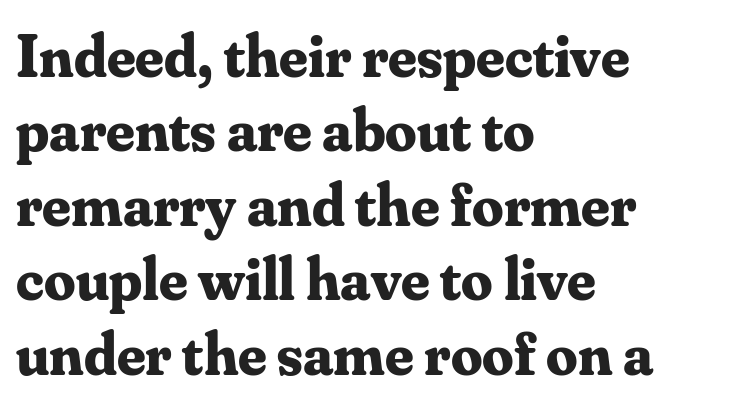
The image shows 62 px bold serif type, upright; set left-aligned, line spacing 1.2x, normal letter spacing, not underlined; medium stroke contrast and a small x-height.
